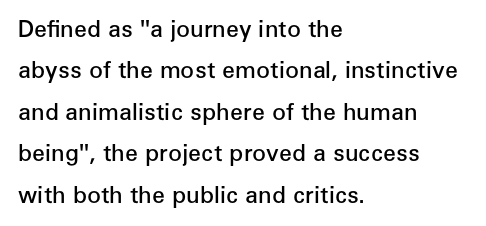
This is moderately heavy type, rendered in semibold. Where is the straight margin? On the left. Underlining? Definitely not there. Designer's note — italics off, roman on. Here the glyphs are tracked normally, forming tight word shapes.
